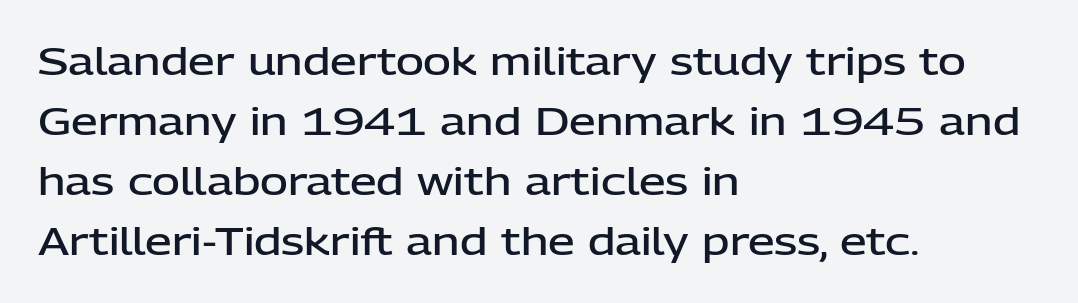
Q: Is the text bold? A: Semi-bold.
Q: Is the text italic (slanted)? A: No, it is upright.
Q: Is the typeface a serif or a sans-serif typeface? A: Sans-serif.
Q: Is the text underlined? A: No.
Q: How is the paragraph aligned? A: Left-aligned.
Q: Is the spacing between letters normal or unusually wide? A: Normal.
Q: Is the spacing between lines tight, normal or loose? A: Normal.
Q: Width (condensed, normal, or wide)? A: Normal.
Q: Stroke contrast? A: Low.
Q: x-height? A: Medium.
Q: Monospaced? A: No.
